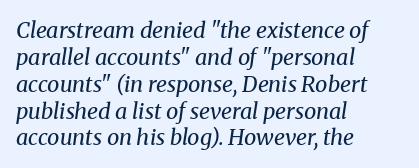
Stroke thickness stays within the range of a standard reading face or lighter. Is the block centered? No — it sits flush against the left margin. Descenders are the only things crossing below the line. Between one letter and the next there's only the usual sliver of space.
